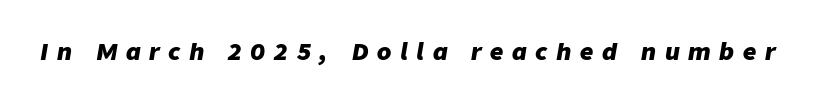
The image shows 23 px bold type, italic (leaning right); set unusually wide letter spacing (+0.38 em), not underlined.
